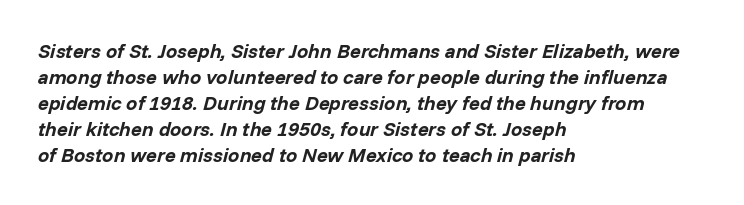
Q: Is the text bold? A: Yes.
Q: Is the text italic (slanted)? A: Yes, it leans right by about 14 degrees.
Q: Is the text underlined? A: No.
Q: How is the paragraph aligned? A: Left-aligned.
Q: Is the spacing between letters normal or unusually wide? A: Normal.
Q: Is the spacing between lines tight, normal or loose? A: Normal.
